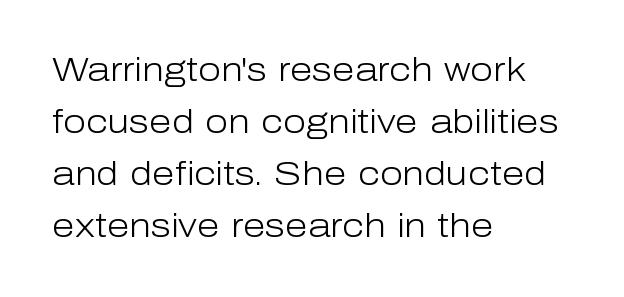
{"serif": "no", "italic": "no", "bold": "no", "weight": "light", "width": "normal", "stroke_contrast": "low", "x_height": "medium", "monospaced": "no", "underline": "no", "align": "left", "line_spacing": "normal", "line_spacing_ratio": 1.58, "letter_spacing": "normal", "letter_spacing_em": 0.0, "glyph_px": 33}
